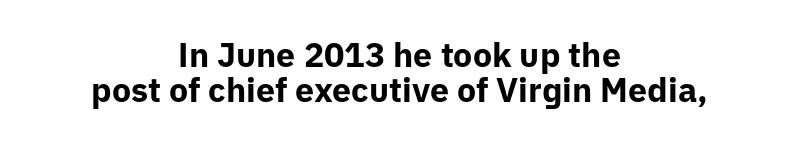
This rendering uses center alignment, leaving both contours irregular but symmetric. Characters remain perfectly vertical along every line. How heavy is the stroke? Heavy — this is a bold. Descenders hang freely into open space. You can tell from the bare stems that sans-serif type was used. This rendering leaves character spacing at its baseline value.
